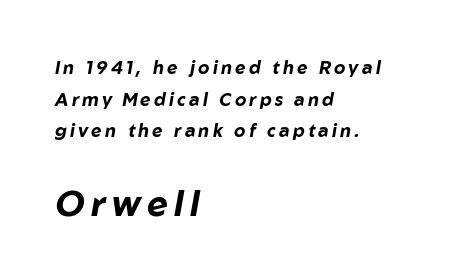
{"italic": "yes", "lean": "right", "slant_degrees": 10, "bold": "yes", "weight": "bold", "width": "normal", "stroke_contrast": "low", "x_height": "medium", "monospaced": "no", "underline": "no", "align": "left", "line_spacing_ratio": 1.76, "larger_block": "second", "size_ratio": 2.0, "glyph_px": 36}
